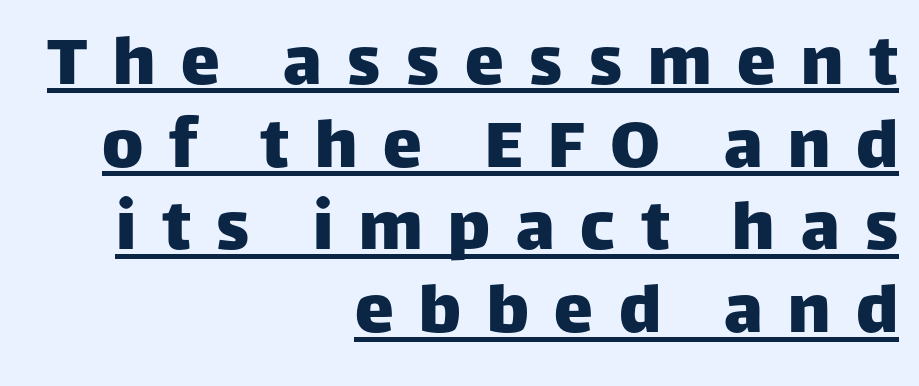
Ascenders rise straight up at ninety degrees. If you measured baseline to baseline, you'd find a short distance. The lettering is marked with a stroke running underneath it. Here the designer chose a conventional face with non-uniform glyph widths. Examine the stroke ends and you'll find no serifs.
